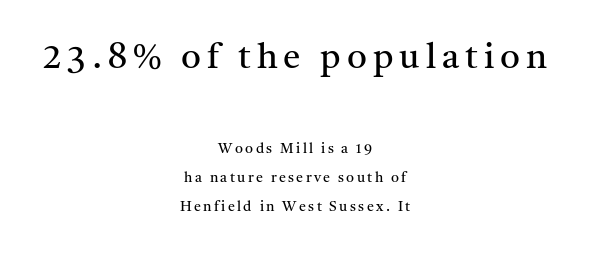
Q: Is the text bold? A: No.
Q: Is the text italic (slanted)? A: No, it is upright.
Q: Is the typeface a serif or a sans-serif typeface? A: Serif.
Q: Is the text underlined? A: No.
Q: How is the paragraph aligned? A: Centered.
Q: Is the spacing between lines tight, normal or loose? A: Loose.
Q: Which block of text is set in a larger size, the first (top) or the second (bottom)? A: The first (top) one.
Q: Width (condensed, normal, or wide)? A: Normal.
Q: Stroke contrast? A: Medium.
Q: x-height? A: Medium.
Q: Monospaced? A: No.
